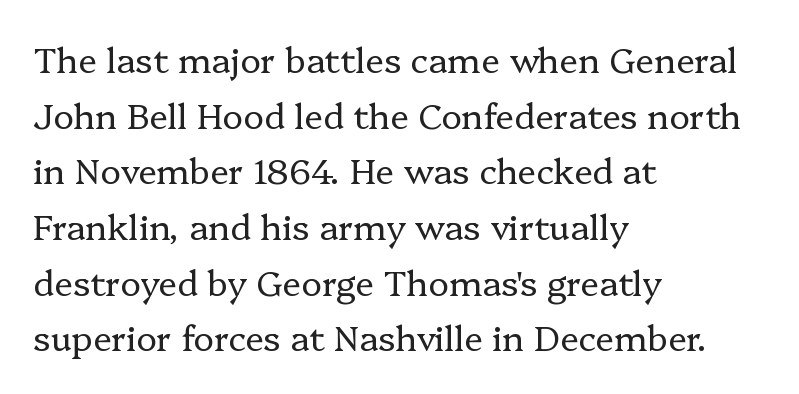
Q: Is the text bold? A: No.
Q: Is the text italic (slanted)? A: No, it is upright.
Q: Is the typeface a serif or a sans-serif typeface? A: Serif.
Q: Is the text underlined? A: No.
Q: How is the paragraph aligned? A: Left-aligned.
Q: Is the spacing between letters normal or unusually wide? A: Normal.
Q: Is the spacing between lines tight, normal or loose? A: Normal.
Q: Width (condensed, normal, or wide)? A: Normal.
Q: Stroke contrast? A: Low.
Q: x-height? A: Medium.
Q: Monospaced? A: No.
